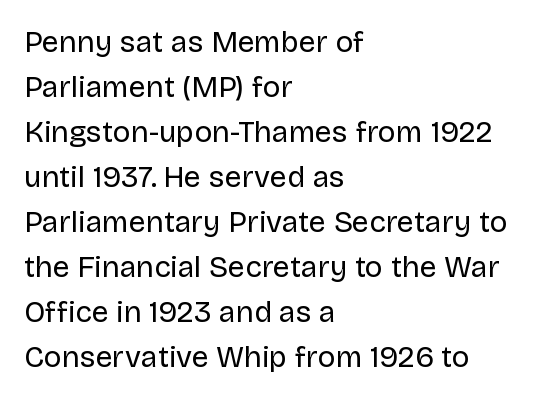
The image shows 30 px regular-weight sans-serif type, upright; set left-aligned, normal line spacing (1.5x), normal letter spacing, not underlined; low stroke contrast and a large x-height.
